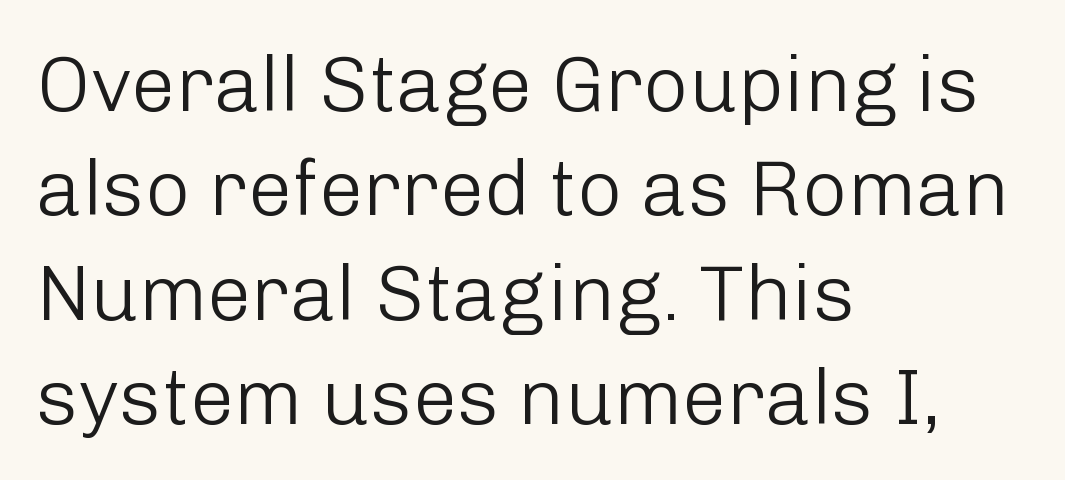
Q: Is the text bold? A: No.
Q: Is the text italic (slanted)? A: No, it is upright.
Q: Is the typeface a serif or a sans-serif typeface? A: Sans-serif.
Q: Is the text underlined? A: No.
Q: How is the paragraph aligned? A: Left-aligned.
Q: Is the spacing between letters normal or unusually wide? A: Normal.
Q: Is the spacing between lines tight, normal or loose? A: Normal.
Q: Width (condensed, normal, or wide)? A: Normal.
Q: Stroke contrast? A: Low.
Q: x-height? A: Medium.
Q: Monospaced? A: No.
